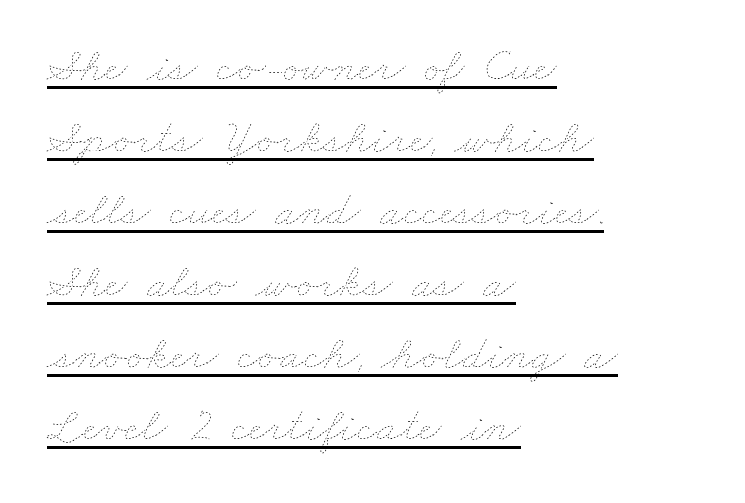
{"bold": "no", "weight": "thin", "width": "wide", "stroke_contrast": "low", "x_height": "small", "monospaced": "no", "underline": "yes", "align": "left", "line_spacing": "normal", "line_spacing_ratio": 1.5, "letter_spacing": "normal", "letter_spacing_em": 0.0, "glyph_px": 48}
